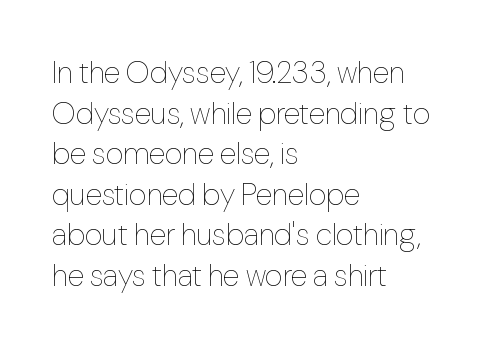
{"italic": "no", "bold": "no", "weight": "thin", "width": "condensed", "stroke_contrast": "low", "x_height": "medium", "monospaced": "no", "underline": "no", "align": "left", "line_spacing": "normal", "line_spacing_ratio": 1.31, "letter_spacing": "normal", "letter_spacing_em": 0.0, "glyph_px": 31}
